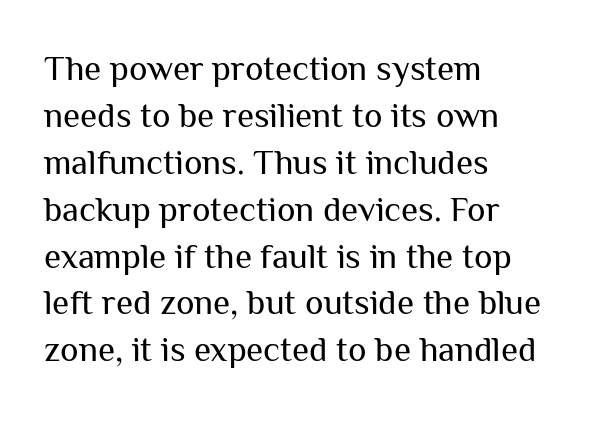
These lines keep a tight, regular rhythm from letter to letter. Heaviness? Minimal to ordinary, like unemphasized prose. Evenly set lines give the paragraph a standard silhouette. The characters display no serif detailing; their extremities are plain. Note the varied advance widths — an 'i' is clearly narrower than an 'm'.
